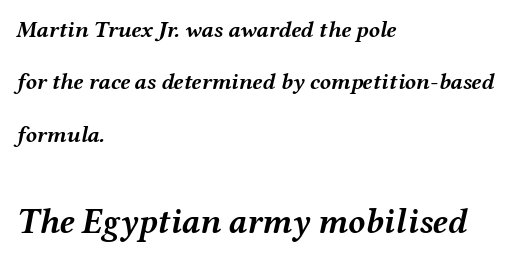
Q: Is the text bold? A: Yes.
Q: Is the text italic (slanted)? A: Yes, it leans right by about 12 degrees.
Q: Is the text underlined? A: No.
Q: How is the paragraph aligned? A: Left-aligned.
Q: Is the spacing between letters normal or unusually wide? A: Normal.
Q: Is the spacing between lines tight, normal or loose? A: Loose.
Q: Which block of text is set in a larger size, the first (top) or the second (bottom)? A: The second (bottom) one.
Q: Width (condensed, normal, or wide)? A: Wide.
Q: Stroke contrast? A: Medium.
Q: x-height? A: Medium.
Q: Monospaced? A: No.
